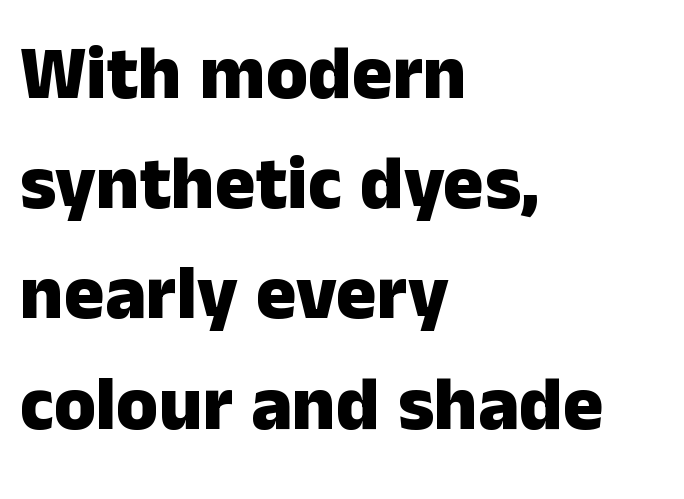
Regular leading. Letters rest on an invisible, unmarked baseline. Do the characters align in a grid? No, the font is proportional. You can tell it's not italic because the verticals are truly vertical. This rendering uses left alignment, leaving the right contour irregular.
